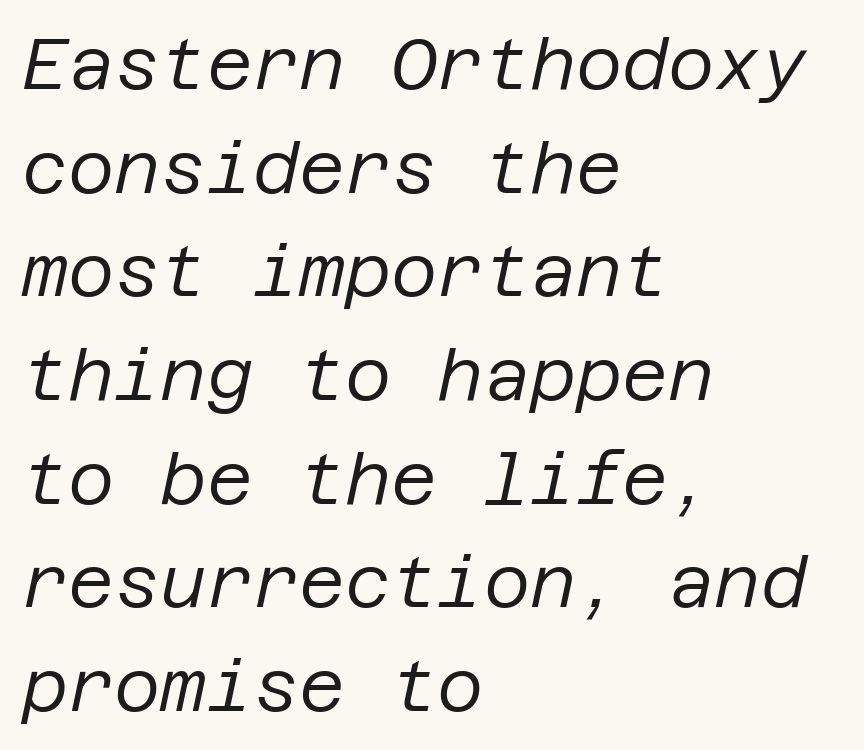
The image shows 71 px regular-weight type, italic (leaning right); set left-aligned, normal line spacing (1.46x), normal letter spacing, not underlined; low stroke contrast and a large x-height.
